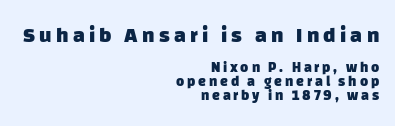
All the whitespace from short lines collects on the left. Strokes here are thick enough to call this a true bold. The horizontal fit of the characters is loose and conspicuously gappy. Plain, unruled lines of type.
